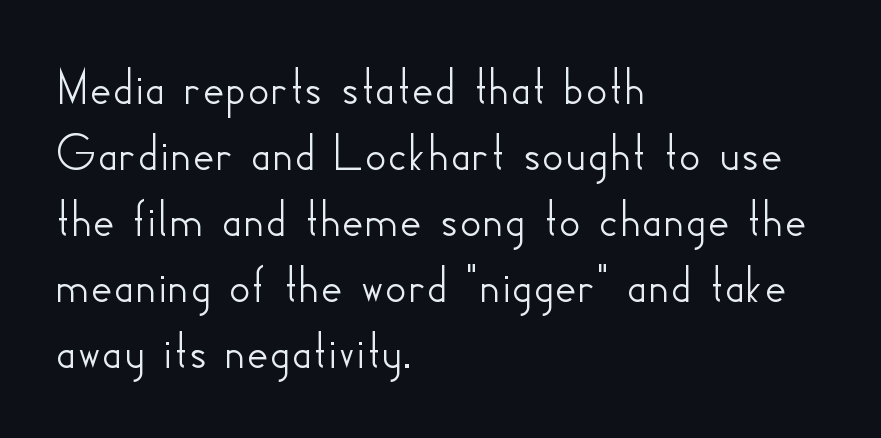
Q: Is the text italic (slanted)? A: No, it is upright.
Q: Is the typeface a serif or a sans-serif typeface? A: Sans-serif.
Q: Is the text underlined? A: No.
Q: How is the paragraph aligned? A: Left-aligned.
Q: Is the spacing between letters normal or unusually wide? A: Normal.
Q: Width (condensed, normal, or wide)? A: Normal.
Q: Stroke contrast? A: Low.
Q: x-height? A: Small.
Q: Monospaced? A: No.
